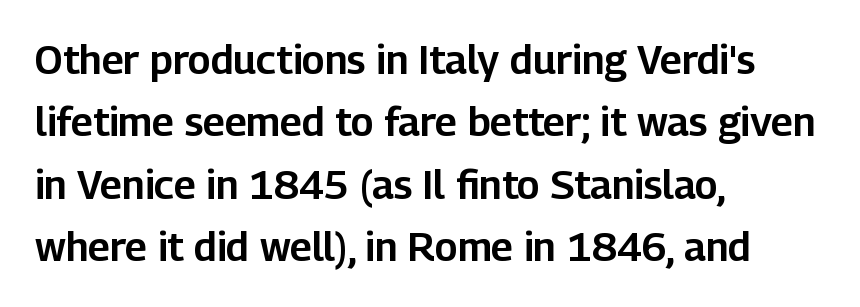
{"serif": "no", "italic": "no", "width": "normal", "stroke_contrast": "low", "x_height": "medium", "monospaced": "no", "underline": "no", "align": "left", "line_spacing": "normal", "line_spacing_ratio": 1.56, "letter_spacing": "normal", "letter_spacing_em": 0.0, "glyph_px": 40}
